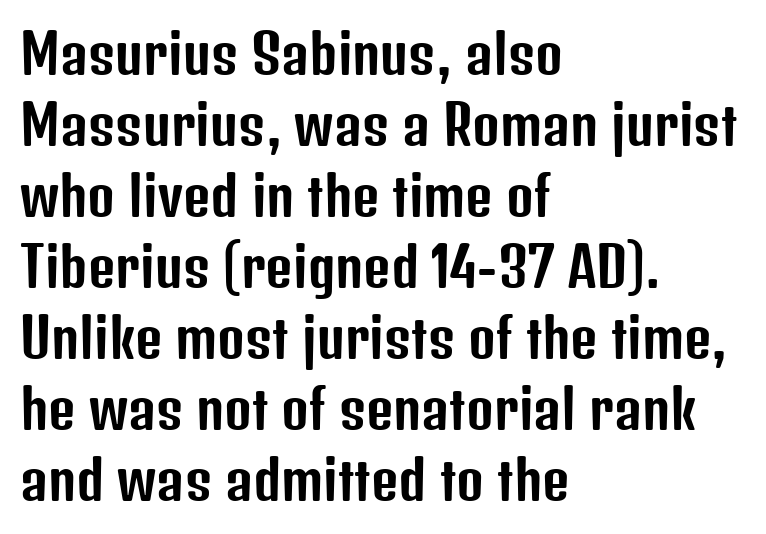
The image shows 53 px condensed sans-serif type, upright; set left-aligned, normal line spacing (1.34x), normal letter spacing, not underlined; low stroke contrast and a medium x-height.
